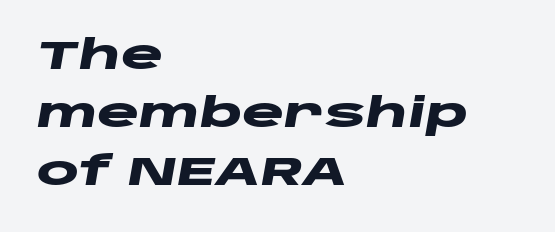
Compared with typical paragraphs, the rows here are spaced about the same. Do the characters align in a grid? No, the font is proportional. Quick note: italic. Its strokes are broad and dark, the hallmark of bold type.
